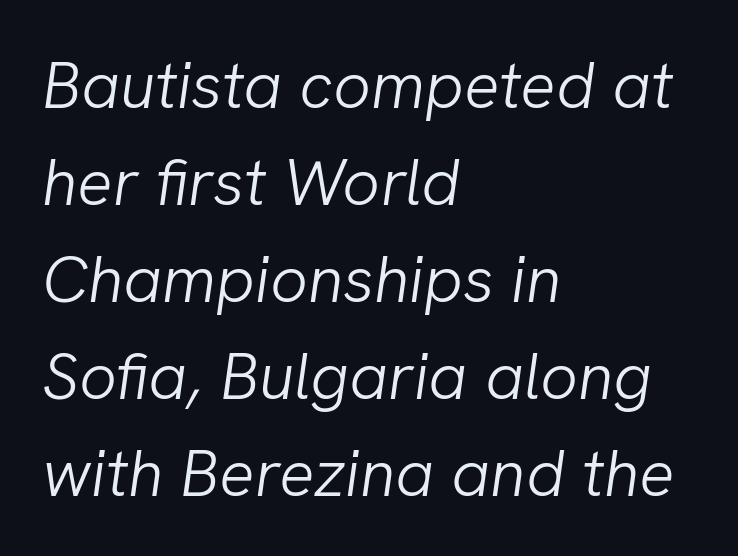
Q: Is the text bold? A: No.
Q: Is the text italic (slanted)? A: Yes, it leans right by about 8 degrees.
Q: Is the text underlined? A: No.
Q: How is the paragraph aligned? A: Left-aligned.
Q: Is the spacing between letters normal or unusually wide? A: Normal.
Q: Is the spacing between lines tight, normal or loose? A: Normal.
Q: Width (condensed, normal, or wide)? A: Normal.
Q: Stroke contrast? A: Low.
Q: x-height? A: Medium.
Q: Monospaced? A: No.
